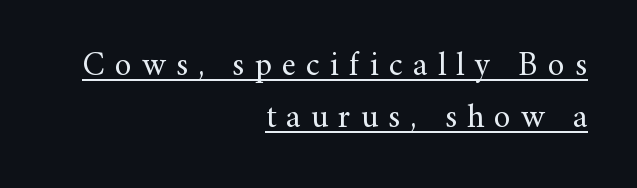
Q: Is the text bold? A: No.
Q: Is the text italic (slanted)? A: No, it is upright.
Q: Is the typeface a serif or a sans-serif typeface? A: Serif.
Q: Is the text underlined? A: Yes.
Q: How is the paragraph aligned? A: Right-aligned.
Q: Is the spacing between letters normal or unusually wide? A: Unusually wide.
Q: Is the spacing between lines tight, normal or loose? A: Normal.
Q: Width (condensed, normal, or wide)? A: Normal.
Q: Stroke contrast? A: Medium.
Q: x-height? A: Small.
Q: Monospaced? A: No.
